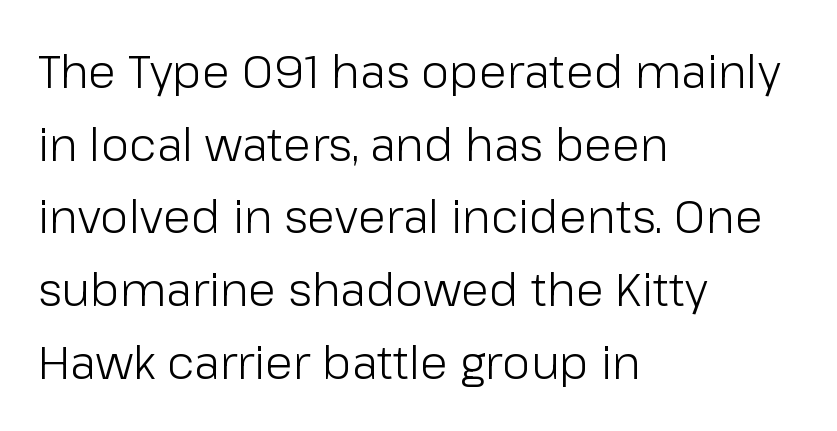
Regular leading. Left-aligned paragraph, ragged on the right. Between one letter and the next there's only the usual sliver of space. This is roman type, the default non-slanted kind.
